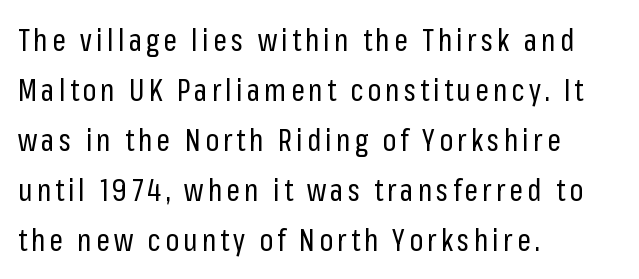
The image shows 30 px regular-weight, condensed sans-serif type, upright; set left-aligned, normal line spacing (1.67x), not underlined; low stroke contrast and a medium x-height.
